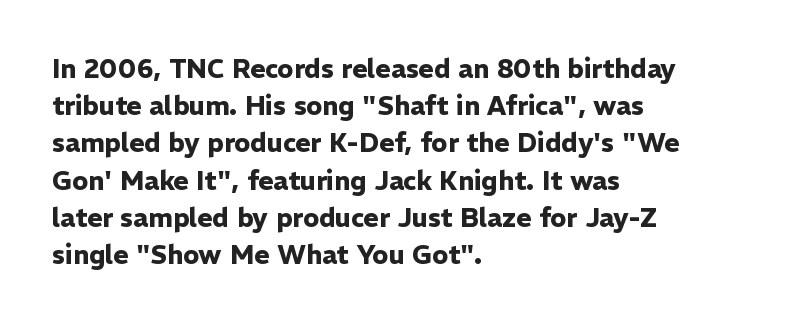
{"italic": "no", "bold": "yes", "underline": "no", "align": "left", "line_spacing": "normal", "line_spacing_ratio": 1.43, "letter_spacing": "normal", "letter_spacing_em": 0.0, "glyph_px": 26}
